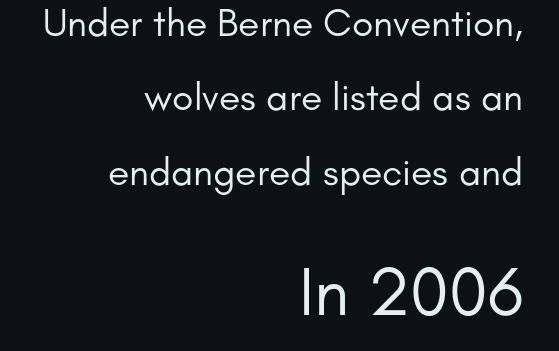
The image shows 69 px regular-weight sans-serif type, upright; set right-aligned, loose line spacing (1.91x), normal letter spacing, not underlined; the second (bottom) block is 1.77x larger; low stroke contrast and a small x-height.
